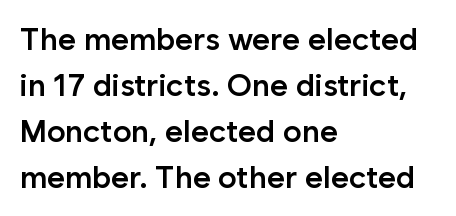
Q: Is the text bold? A: Semi-bold.
Q: Is the text italic (slanted)? A: No, it is upright.
Q: Is the typeface a serif or a sans-serif typeface? A: Sans-serif.
Q: Is the text underlined? A: No.
Q: How is the paragraph aligned? A: Left-aligned.
Q: Is the spacing between letters normal or unusually wide? A: Normal.
Q: Is the spacing between lines tight, normal or loose? A: Normal.
Q: Width (condensed, normal, or wide)? A: Normal.
Q: Stroke contrast? A: Low.
Q: x-height? A: Medium.
Q: Monospaced? A: No.
